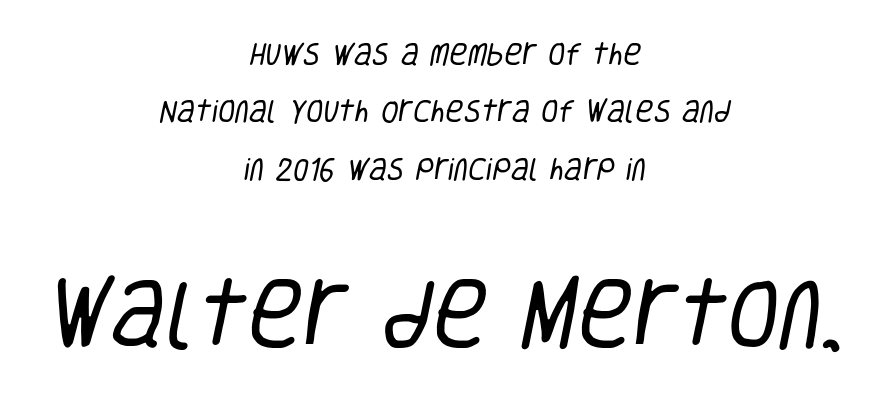
{"serif": "no", "bold": "no", "weight": "regular", "width": "condensed", "stroke_contrast": "low", "x_height": "large", "monospaced": "no", "underline": "no", "align": "center", "line_spacing": "loose", "line_spacing_ratio": 2.3, "letter_spacing": "normal", "letter_spacing_em": 0.0, "larger_block": "second", "size_ratio": 3.04, "glyph_px": 76}
